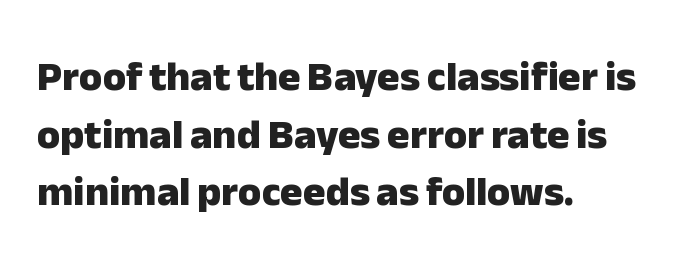
The face used here has the dense, thick strokes of a bold. Casual observation: everything's shoved over to the left. Nobody drew a line under any word here. Leading: standard. Grotesque or geometric, the face here clearly has no serifs. The letters sit at their default tracking, neither squeezed nor spread.
